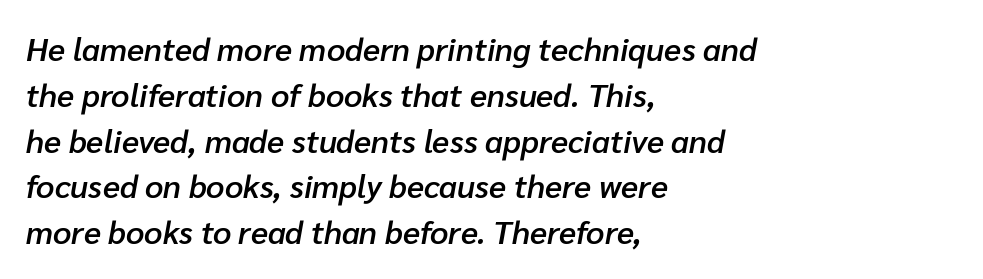
Q: Is the text bold? A: Semi-bold.
Q: Is the text italic (slanted)? A: Yes, it leans right by about 10 degrees.
Q: Is the text underlined? A: No.
Q: How is the paragraph aligned? A: Left-aligned.
Q: Is the spacing between letters normal or unusually wide? A: Normal.
Q: Is the spacing between lines tight, normal or loose? A: Normal.
Q: Width (condensed, normal, or wide)? A: Normal.
Q: Stroke contrast? A: Low.
Q: x-height? A: Medium.
Q: Monospaced? A: No.
